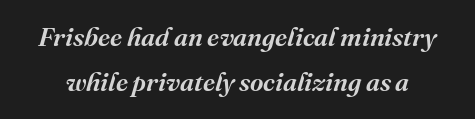
What stands out about the letter spacing? Nothing — it is the standard amount. Designer's note — italics engaged. Has an underline been added? It has not.
